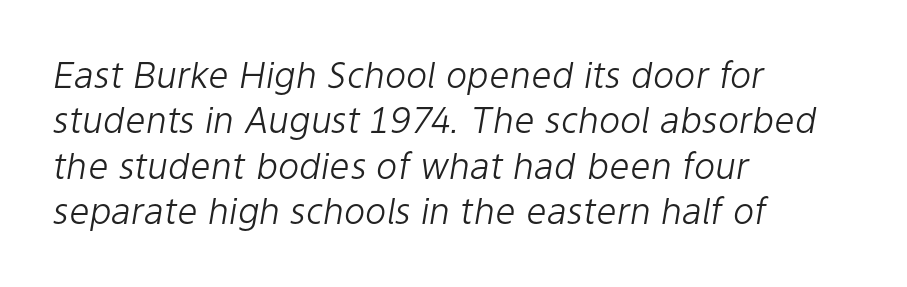
The image shows 36 px light type, italic (leaning right); set left-aligned, normal line spacing (1.26x), normal letter spacing, not underlined; low stroke contrast and a medium x-height.
